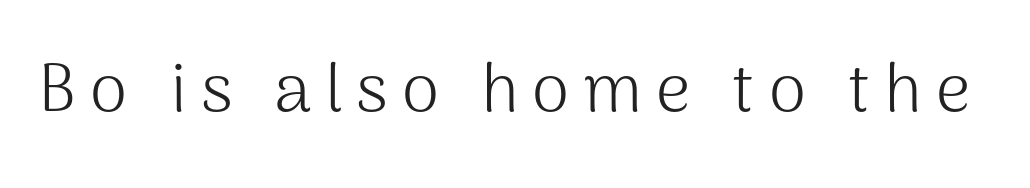
Q: Is the text bold? A: No.
Q: Is the text italic (slanted)? A: No, it is upright.
Q: Is the typeface a serif or a sans-serif typeface? A: Sans-serif.
Q: Is the text underlined? A: No.
Q: Is the spacing between letters normal or unusually wide? A: Unusually wide.
Q: Width (condensed, normal, or wide)? A: Normal.
Q: Stroke contrast? A: Medium.
Q: x-height? A: Medium.
Q: Monospaced? A: No.
